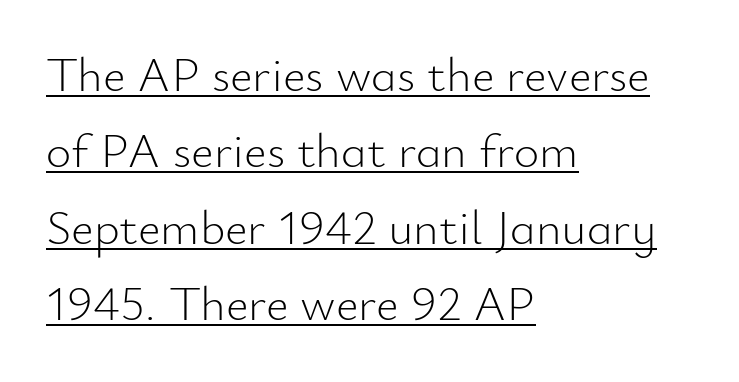
Q: Is the text bold? A: No.
Q: Is the text italic (slanted)? A: No, it is upright.
Q: Is the typeface a serif or a sans-serif typeface? A: Sans-serif.
Q: Is the text underlined? A: Yes.
Q: How is the paragraph aligned? A: Left-aligned.
Q: Is the spacing between letters normal or unusually wide? A: Normal.
Q: Is the spacing between lines tight, normal or loose? A: Normal.
Q: Width (condensed, normal, or wide)? A: Normal.
Q: Stroke contrast? A: Low.
Q: x-height? A: Small.
Q: Monospaced? A: No.
